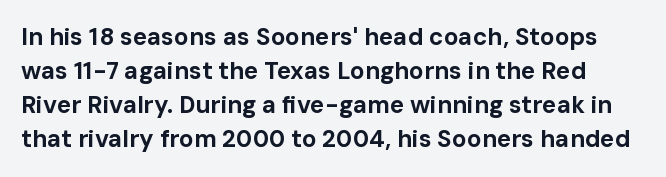
{"italic": "no", "bold": "yes", "underline": "no", "line_spacing": "normal", "line_spacing_ratio": 1.42, "letter_spacing": "normal", "letter_spacing_em": 0.0, "glyph_px": 24}
